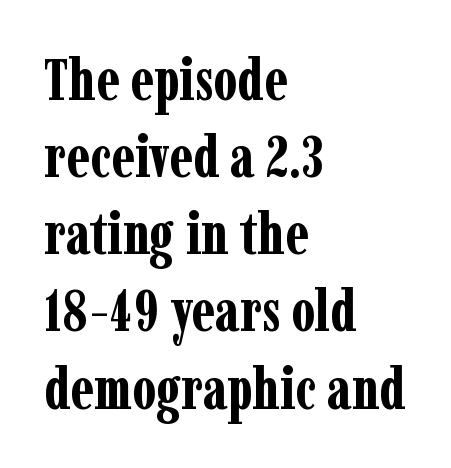
{"serif": "yes", "italic": "no", "bold": "yes", "weight": "bold", "width": "condensed", "stroke_contrast": "low", "x_height": "medium", "monospaced": "no", "underline": "no", "align": "left", "line_spacing": "normal", "line_spacing_ratio": 1.33, "letter_spacing": "normal", "letter_spacing_em": 0.0, "glyph_px": 58}
